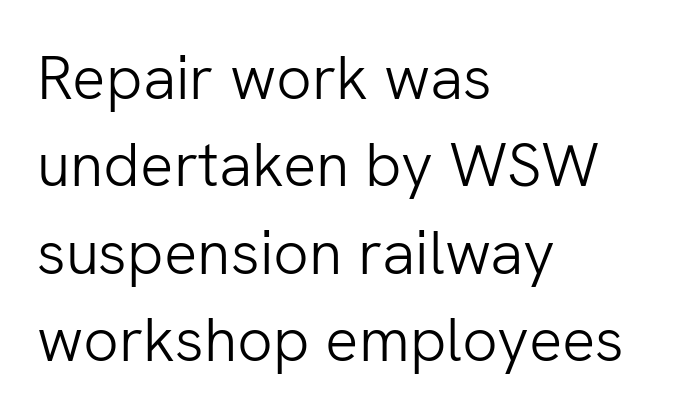
The image shows 62 px light sans-serif type, upright; set left-aligned, normal line spacing (1.41x), normal letter spacing, not underlined; low stroke contrast and a medium x-height.
